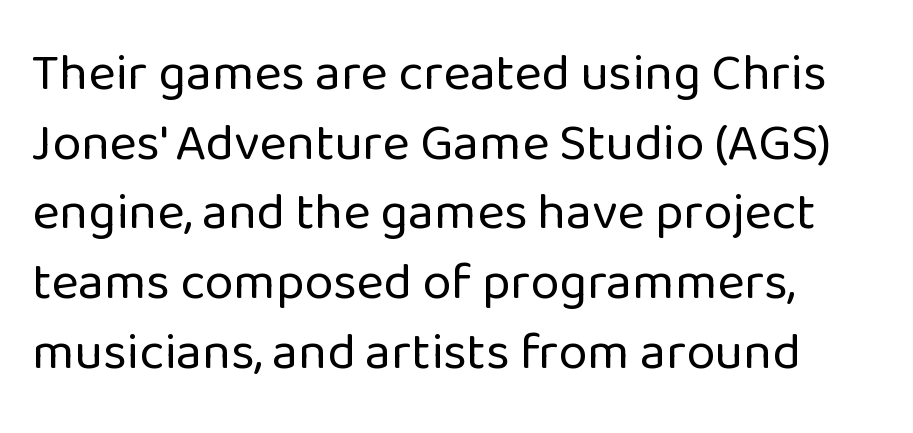
{"serif": "no", "italic": "no", "bold": "no", "weight": "regular", "width": "normal", "stroke_contrast": "low", "x_height": "medium", "monospaced": "no", "underline": "no", "align": "left", "line_spacing": "normal", "line_spacing_ratio": 1.34, "letter_spacing": "normal", "letter_spacing_em": 0.0, "glyph_px": 52}
